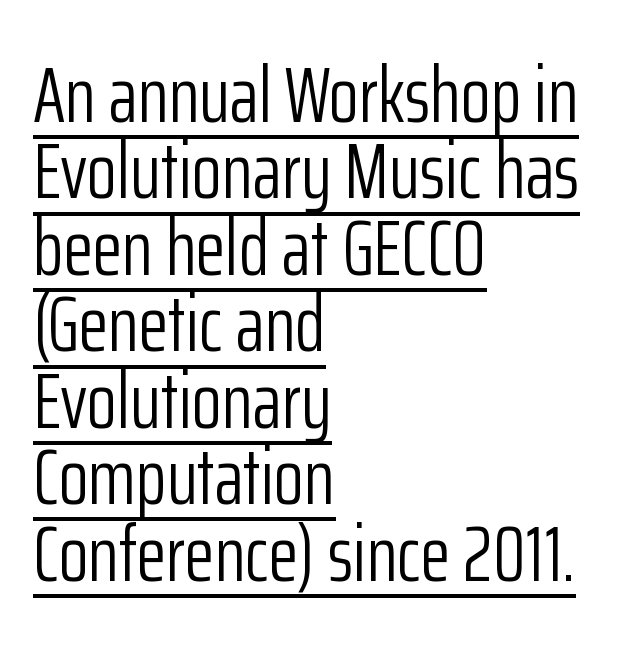
{"serif": "no", "italic": "no", "bold": "no", "weight": "light", "width": "condensed", "stroke_contrast": "low", "x_height": "medium", "monospaced": "no", "underline": "yes", "align": "left", "line_spacing": "tight", "line_spacing_ratio": 0.98, "letter_spacing": "normal", "letter_spacing_em": 0.0, "glyph_px": 78}
